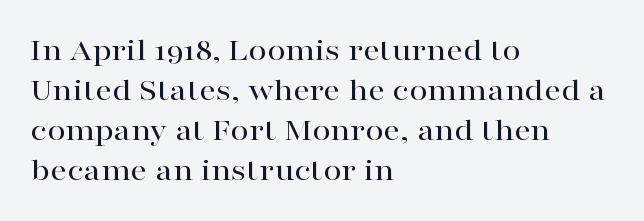
The image shows 33 px wide serif type, upright; set left-aligned, line spacing 1.21x, normal letter spacing, not underlined; high stroke contrast and a medium x-height.
